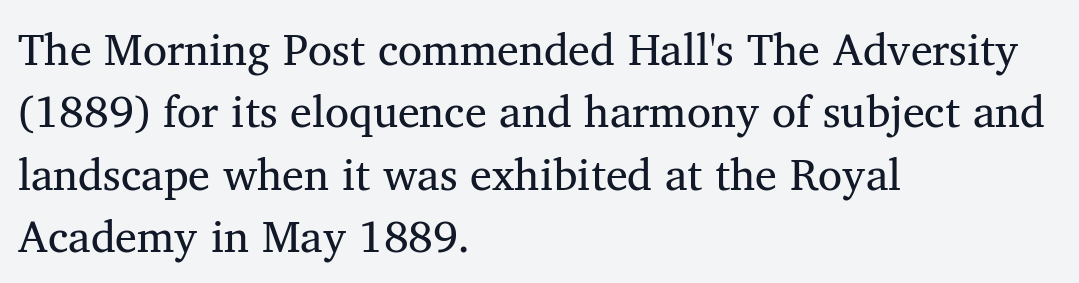
{"serif": "yes", "italic": "no", "bold": "no", "weight": "regular", "width": "normal", "stroke_contrast": "medium", "x_height": "medium", "monospaced": "no", "underline": "no", "align": "left", "line_spacing": "normal", "line_spacing_ratio": 1.42, "letter_spacing": "normal", "letter_spacing_em": 0.0, "glyph_px": 44}
